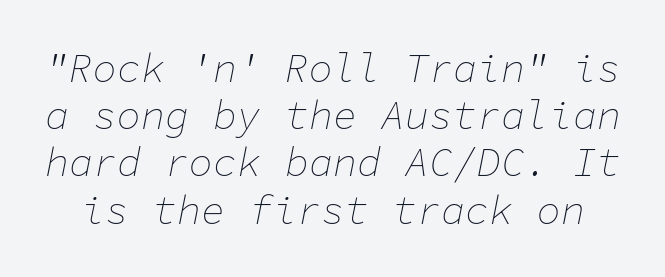
The image shows 40 px thin type, italic (leaning right), monospaced; set line spacing 1.18x, normal letter spacing, not underlined; low stroke contrast and a medium x-height.
